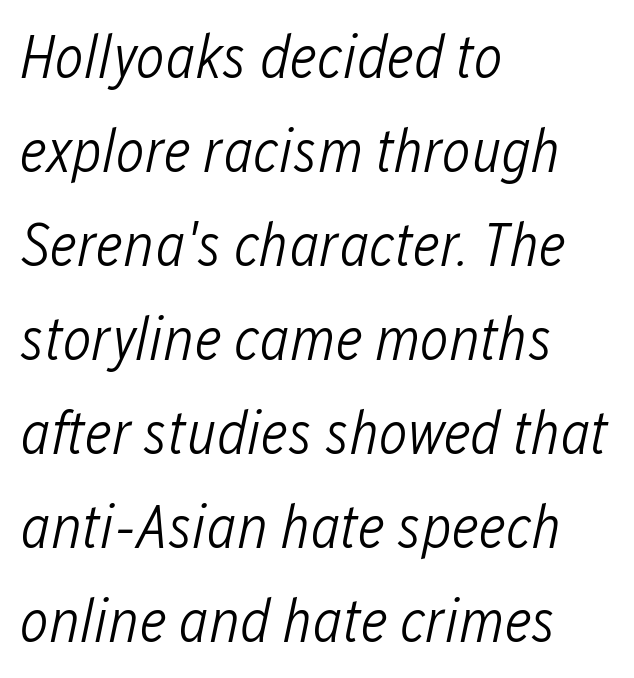
{"italic": "yes", "lean": "right", "slant_degrees": 12, "bold": "no", "weight": "light", "width": "condensed", "stroke_contrast": "low", "x_height": "medium", "monospaced": "no", "underline": "no", "align": "left", "line_spacing": "normal", "line_spacing_ratio": 1.54, "letter_spacing": "normal", "letter_spacing_em": 0.0, "glyph_px": 61}
